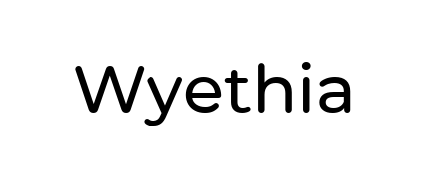
Q: Is the text italic (slanted)? A: No, it is upright.
Q: Is the typeface a serif or a sans-serif typeface? A: Sans-serif.
Q: Is the text underlined? A: No.
Q: Is the spacing between letters normal or unusually wide? A: Normal.
Q: Width (condensed, normal, or wide)? A: Normal.
Q: Stroke contrast? A: Low.
Q: x-height? A: Medium.
Q: Monospaced? A: No.
